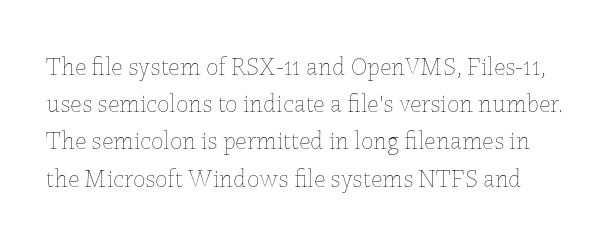
The line-height multiplier appears to be the usual default. Stroke thickness stays within the range of a standard reading face or lighter. If you drew a line through each stem, it would be perfectly vertical. The zone under the glyphs is completely vacant.
